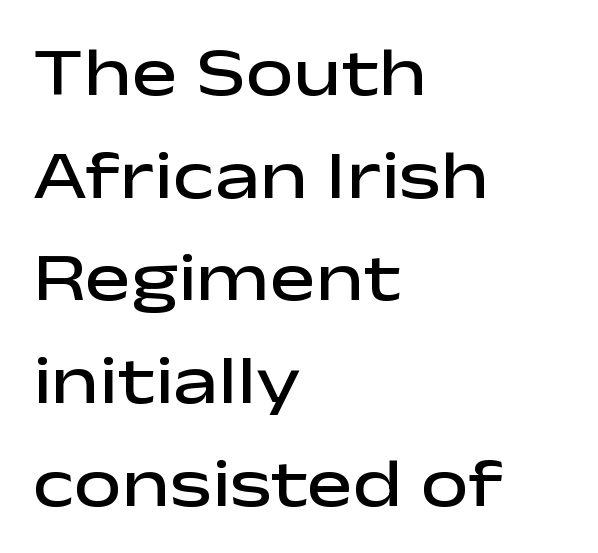
The letterforms sit shoulder to shoulder at normal distance. The foot of each line stays bare and open. Posture: straight, roman, zero tilt. The lines are quadded left.
